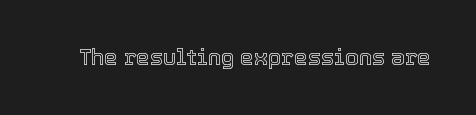
Tall strokes in this sample are plumb rather than angled. Short note: letters normally spaced. Lines of text with bare space underneath.
